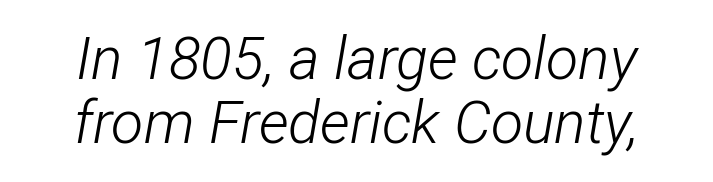
Q: Is the text bold? A: No.
Q: Is the text italic (slanted)? A: Yes, it leans right by about 12 degrees.
Q: Is the text underlined? A: No.
Q: Is the spacing between letters normal or unusually wide? A: Normal.
Q: Is the spacing between lines tight, normal or loose? A: Tight.
Q: Width (condensed, normal, or wide)? A: Condensed.
Q: Stroke contrast? A: Low.
Q: x-height? A: Medium.
Q: Monospaced? A: No.
